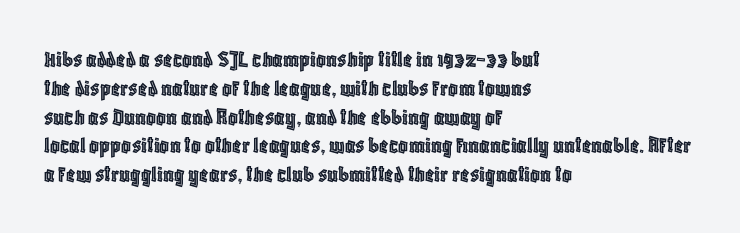
{"italic": "no", "underline": "no", "align": "left", "line_spacing_ratio": 1.2, "letter_spacing": "normal", "letter_spacing_em": 0.0, "glyph_px": 24}
